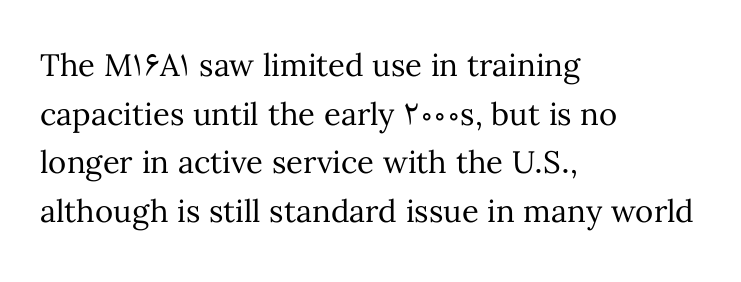
{"italic": "no", "bold": "no", "weight": "regular", "width": "normal", "stroke_contrast": "medium", "x_height": "medium", "monospaced": "no", "underline": "no", "align": "left", "line_spacing": "normal", "line_spacing_ratio": 1.57, "letter_spacing": "normal", "letter_spacing_em": 0.0, "glyph_px": 31}
